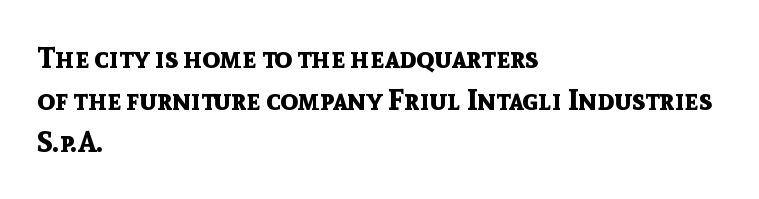
The vertical gap from one line to the next is medium. The rag falls on the right side of this text block. When letters stand straight like this, we call the style roman or upright. You can tell from the bare stems that sans-serif type was used. The font is running at its bold setting.
